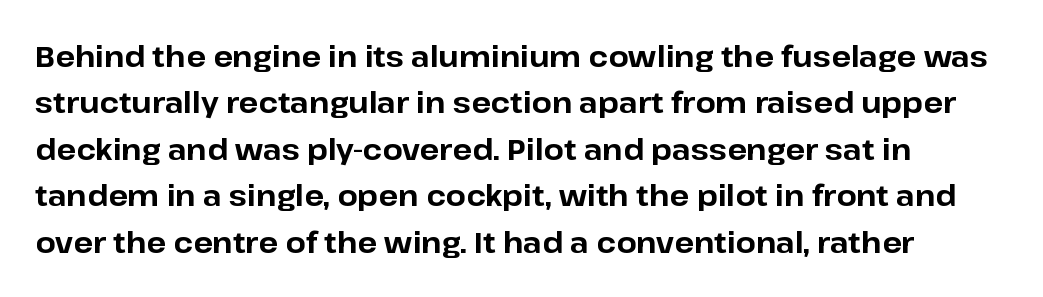
{"serif": "no", "italic": "no", "bold": "yes", "weight": "bold", "width": "normal", "stroke_contrast": "low", "x_height": "medium", "monospaced": "no", "underline": "no", "line_spacing": "normal", "line_spacing_ratio": 1.6, "letter_spacing": "normal", "letter_spacing_em": 0.0, "glyph_px": 29}
